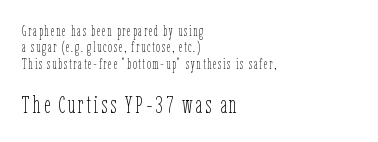
Q: Is the text bold? A: No.
Q: Is the text italic (slanted)? A: No, it is upright.
Q: Is the text underlined? A: No.
Q: How is the paragraph aligned? A: Left-aligned.
Q: Which block of text is set in a larger size, the first (top) or the second (bottom)? A: The second (bottom) one.
